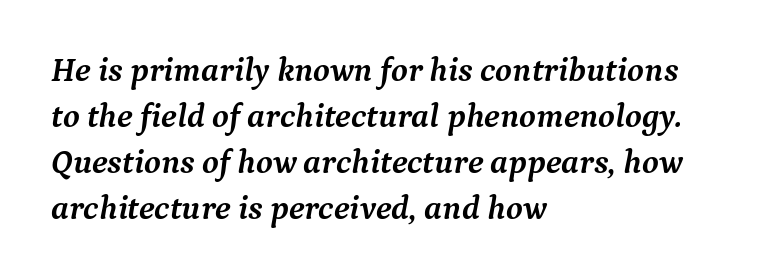
The image shows 34 px semibold serif type, italic (leaning right); set left-aligned, normal line spacing (1.35x), normal letter spacing, not underlined; medium stroke contrast and a medium x-height.
